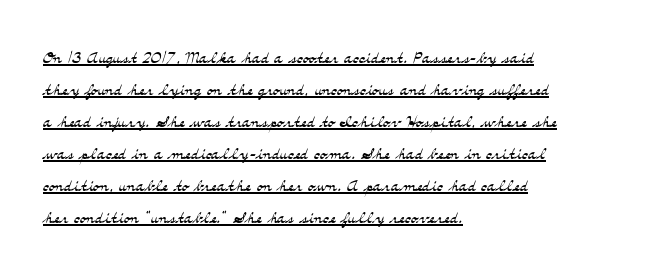
The image shows 23 px text type; set left-aligned, normal line spacing (1.39x), normal letter spacing, underlined.
